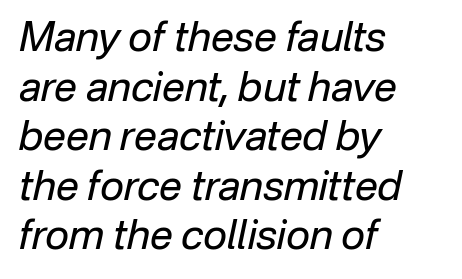
Q: Is the text bold? A: No.
Q: Is the text italic (slanted)? A: Yes, it leans right by about 12 degrees.
Q: Is the text underlined? A: No.
Q: How is the paragraph aligned? A: Left-aligned.
Q: Is the spacing between letters normal or unusually wide? A: Normal.
Q: Width (condensed, normal, or wide)? A: Normal.
Q: Stroke contrast? A: Low.
Q: x-height? A: Medium.
Q: Monospaced? A: No.
